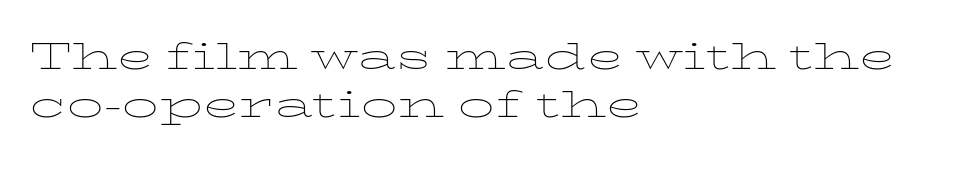
{"italic": "no", "bold": "no", "weight": "thin", "width": "wide", "stroke_contrast": "low", "x_height": "medium", "monospaced": "no", "underline": "no", "align": "left", "line_spacing": "tight", "line_spacing_ratio": 1.01, "letter_spacing": "normal", "letter_spacing_em": 0.0, "glyph_px": 48}
